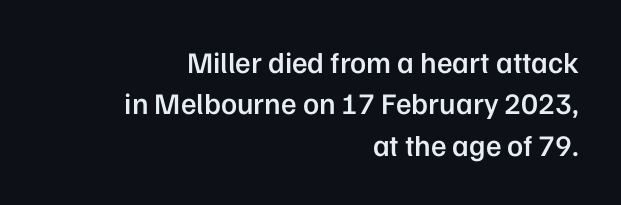
{"serif": "no", "italic": "no", "bold": "semi", "weight": "semibold", "width": "normal", "stroke_contrast": "low", "x_height": "medium", "monospaced": "no", "underline": "no", "align": "right", "line_spacing": "normal", "line_spacing_ratio": 1.38, "letter_spacing": "normal", "letter_spacing_em": 0.0, "glyph_px": 30}
